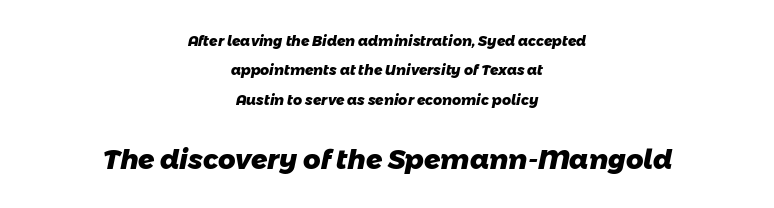
Spacing between characters is what you'd get straight out of the box. Students, observe: this is what heavily led, spacious text looks like. The typesetter chose a symmetrical, centered arrangement here. Size hierarchy here favors the trailing block over the leading one. Letters rest on an invisible, unmarked baseline.
